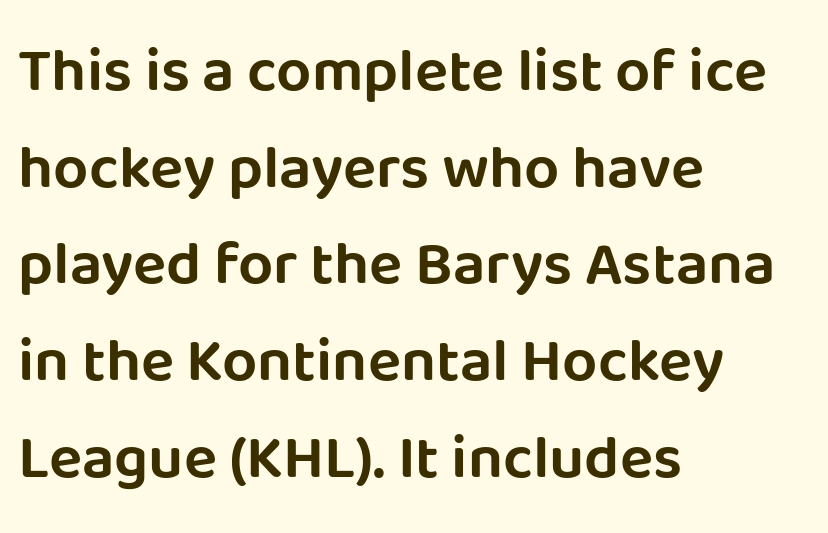
{"serif": "no", "italic": "no", "width": "normal", "stroke_contrast": "low", "x_height": "large", "monospaced": "no", "underline": "no", "align": "left", "line_spacing": "normal", "line_spacing_ratio": 1.56, "letter_spacing": "normal", "letter_spacing_em": 0.0, "glyph_px": 62}
